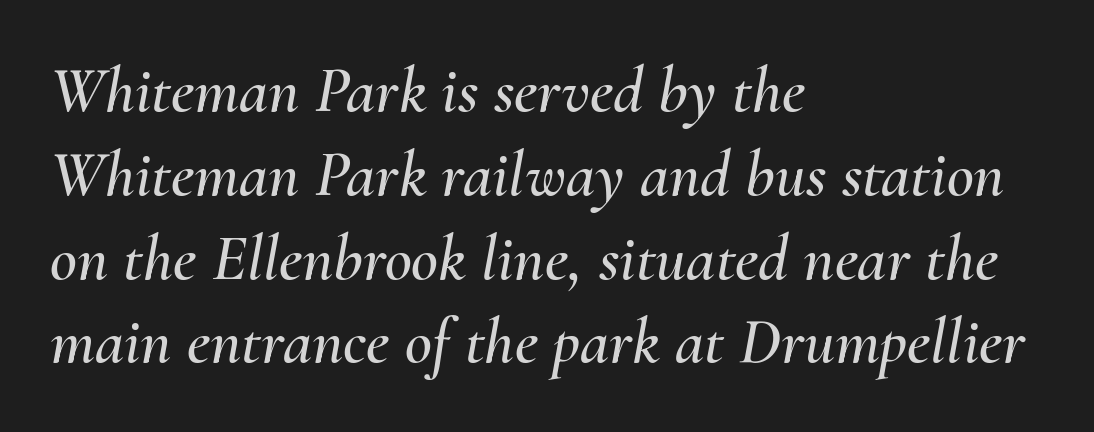
The words here are not underlined. The font's italic variant was chosen for this text. The gaps between neighbouring characters are ordinary and unremarkable. Is there much room between lines? A standard amount, neither cramped nor airy.
